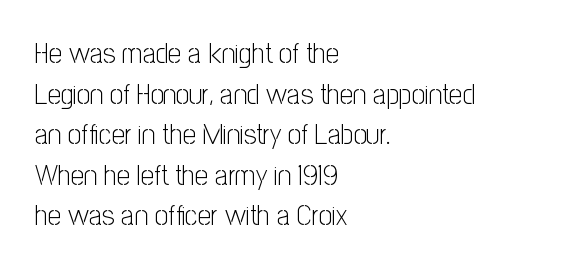
This sample is left-justified, so line endings fall wherever the words run out. On a weight scale, this lands at 450 or below. A typesetter would call this proportional, since set widths differ per character. The lettering holds an erect, upright posture throughout.
